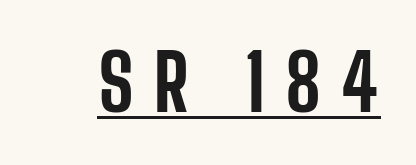
Q: Is the text bold? A: Yes.
Q: Is the text italic (slanted)? A: No, it is upright.
Q: Is the typeface a serif or a sans-serif typeface? A: Sans-serif.
Q: Is the text underlined? A: Yes.
Q: Is the spacing between letters normal or unusually wide? A: Unusually wide.
Q: Width (condensed, normal, or wide)? A: Condensed.
Q: Stroke contrast? A: Low.
Q: x-height? A: Medium.
Q: Monospaced? A: No.
